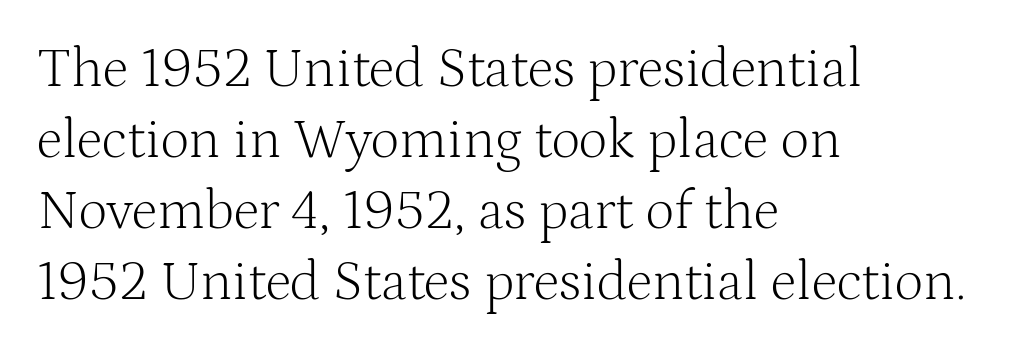
The image shows 56 px light serif type, upright; set left-aligned, normal line spacing (1.27x), normal letter spacing, not underlined; medium stroke contrast and a medium x-height.
